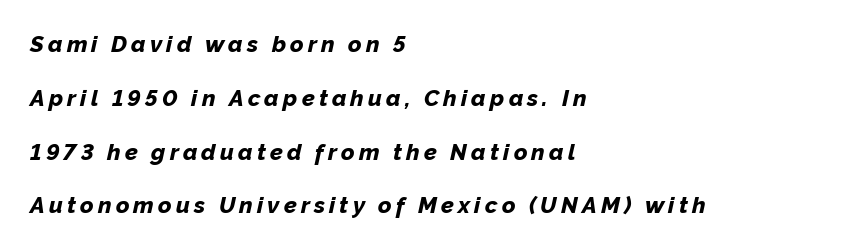
The image shows 23 px bold type, italic (leaning right); set left-aligned, loose line spacing (2.34x), not underlined.
